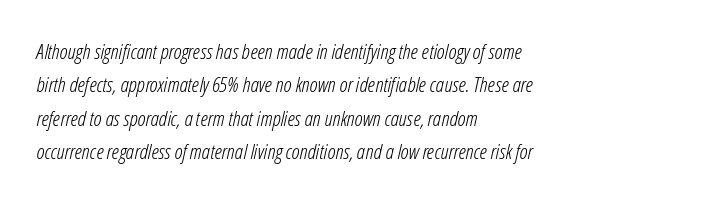
The image shows 21 px text type, italic (leaning right); set left-aligned, normal line spacing (1.59x), normal letter spacing, not underlined.
